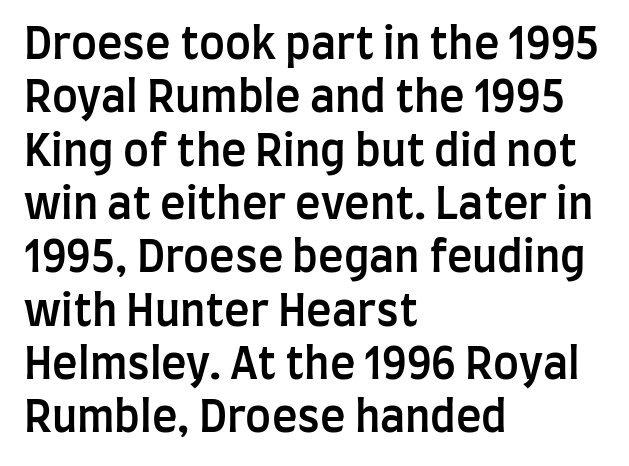
Q: Is the text bold? A: Semi-bold.
Q: Is the text italic (slanted)? A: No, it is upright.
Q: Is the typeface a serif or a sans-serif typeface? A: Sans-serif.
Q: Is the text underlined? A: No.
Q: How is the paragraph aligned? A: Left-aligned.
Q: Is the spacing between letters normal or unusually wide? A: Normal.
Q: Width (condensed, normal, or wide)? A: Condensed.
Q: Stroke contrast? A: Low.
Q: x-height? A: Large.
Q: Monospaced? A: No.
